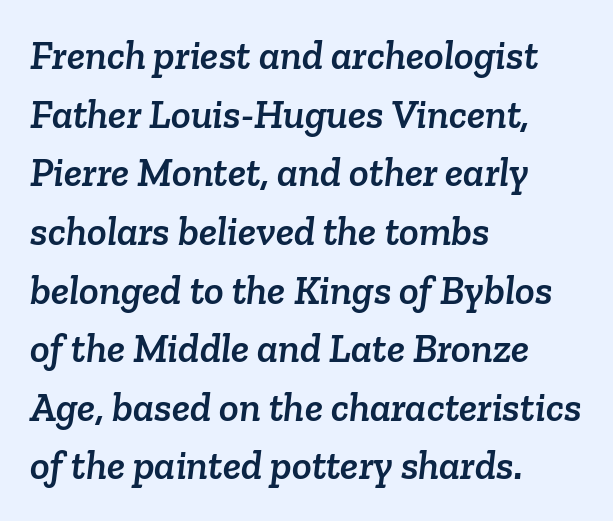
Q: Is the typeface a serif or a sans-serif typeface? A: Serif.
Q: Is the text underlined? A: No.
Q: How is the paragraph aligned? A: Left-aligned.
Q: Is the spacing between letters normal or unusually wide? A: Normal.
Q: Is the spacing between lines tight, normal or loose? A: Normal.
Q: Width (condensed, normal, or wide)? A: Normal.
Q: Stroke contrast? A: Low.
Q: x-height? A: Medium.
Q: Monospaced? A: No.
